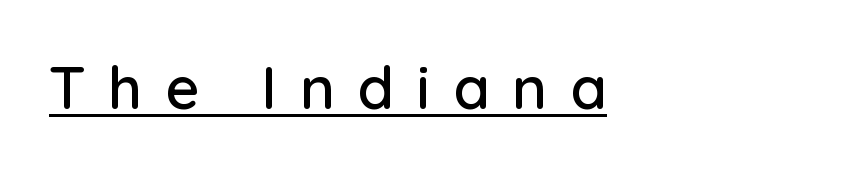
{"serif": "no", "italic": "no", "width": "normal", "stroke_contrast": "low", "x_height": "medium", "monospaced": "no", "underline": "yes", "align": "left", "letter_spacing": "wide", "letter_spacing_em": 0.37, "glyph_px": 60}
